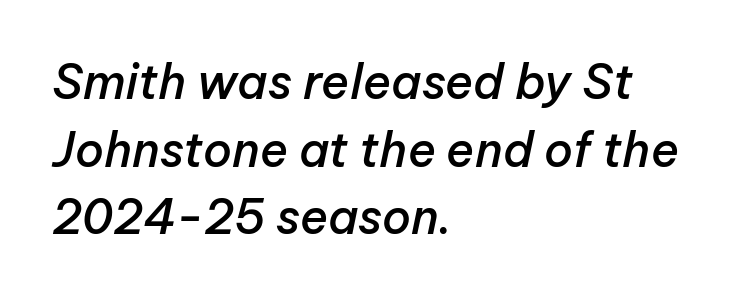
{"italic": "yes", "lean": "right", "slant_degrees": 12, "bold": "semi", "weight": "semibold", "width": "normal", "stroke_contrast": "low", "x_height": "medium", "monospaced": "no", "underline": "no", "align": "left", "line_spacing": "normal", "line_spacing_ratio": 1.44, "letter_spacing": "normal", "letter_spacing_em": 0.0, "glyph_px": 47}
